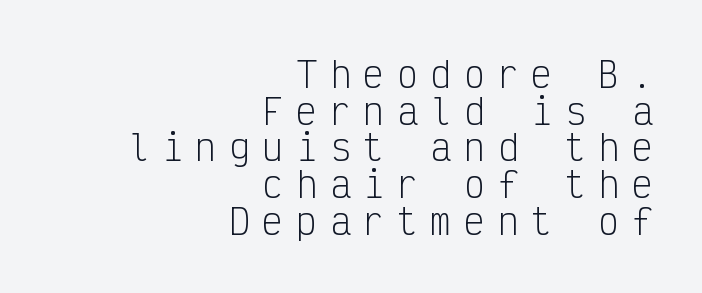
The image shows 35 px light, condensed sans-serif type, upright, monospaced; set right-aligned, tight line spacing (1.05x), unusually wide letter spacing (+0.36 em), not underlined; low stroke contrast and a medium x-height.
